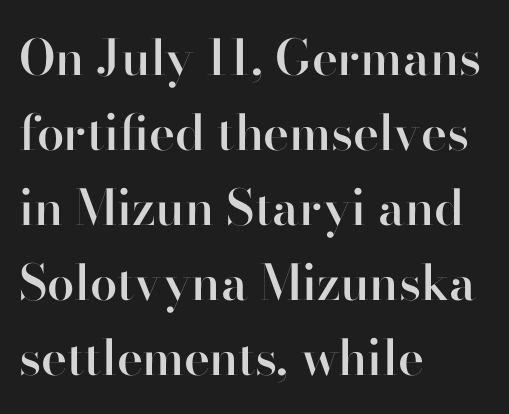
Q: Is the text bold? A: Semi-bold.
Q: Is the text italic (slanted)? A: No, it is upright.
Q: Is the typeface a serif or a sans-serif typeface? A: Sans-serif.
Q: Is the text underlined? A: No.
Q: How is the paragraph aligned? A: Left-aligned.
Q: Is the spacing between letters normal or unusually wide? A: Normal.
Q: Is the spacing between lines tight, normal or loose? A: Normal.
Q: Width (condensed, normal, or wide)? A: Normal.
Q: Stroke contrast? A: High.
Q: x-height? A: Small.
Q: Monospaced? A: No.
